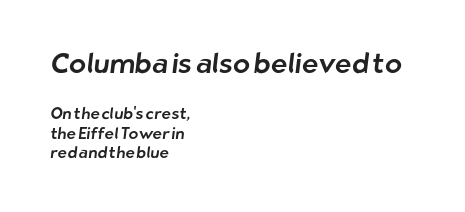
{"serif": "no", "width": "normal", "stroke_contrast": "low", "x_height": "medium", "monospaced": "no", "underline": "no", "align": "left", "line_spacing_ratio": 1.21, "letter_spacing": "normal", "letter_spacing_em": 0.0, "larger_block": "first", "size_ratio": 1.75, "glyph_px": 28}
